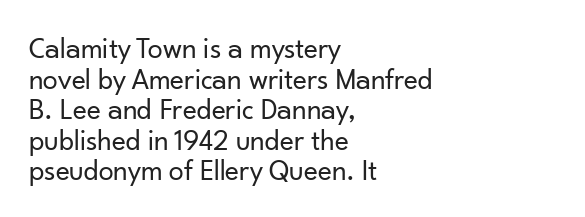
Q: Is the text bold? A: No.
Q: Is the text italic (slanted)? A: No, it is upright.
Q: Is the typeface a serif or a sans-serif typeface? A: Sans-serif.
Q: Is the text underlined? A: No.
Q: How is the paragraph aligned? A: Left-aligned.
Q: Is the spacing between letters normal or unusually wide? A: Normal.
Q: Is the spacing between lines tight, normal or loose? A: Tight.
Q: Width (condensed, normal, or wide)? A: Normal.
Q: Stroke contrast? A: Low.
Q: x-height? A: Small.
Q: Monospaced? A: No.
